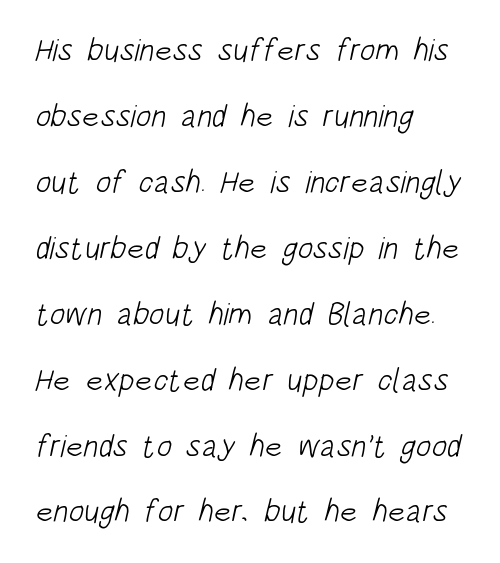
{"serif": "no", "bold": "no", "weight": "light", "width": "condensed", "stroke_contrast": "low", "x_height": "large", "monospaced": "no", "underline": "no", "align": "left", "line_spacing": "loose", "line_spacing_ratio": 2.06, "letter_spacing": "normal", "letter_spacing_em": 0.0, "glyph_px": 32}
